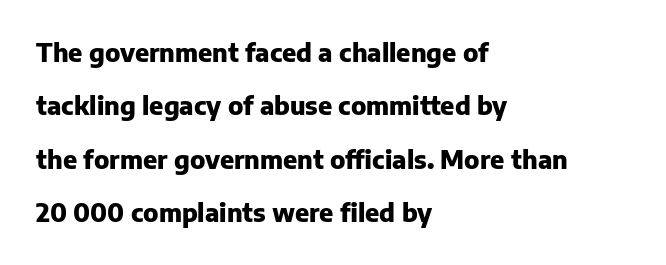
Vertical strokes here are truly vertical. The text block is weighted toward the left margin, trailing off unevenly rightward. No extra tracking has been applied to these lines. The glyphs are unaccompanied by any horizontal stroke below them.
